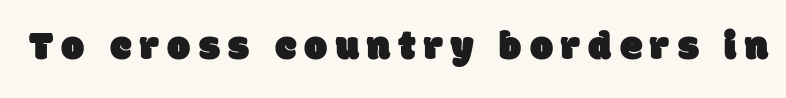
The image shows 41 px sans-serif type; set unusually wide letter spacing (+0.2 em), not underlined; low stroke contrast and a large x-height.
